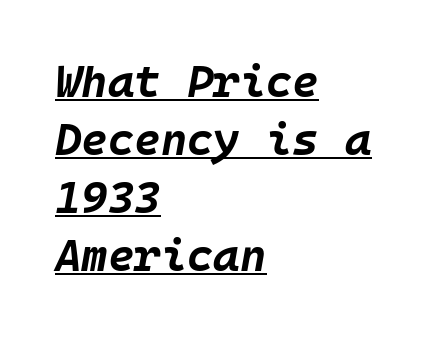
The image shows 45 px bold type, italic (leaning right); set left-aligned, normal line spacing (1.29x), normal letter spacing, underlined; low stroke contrast and a large x-height.
